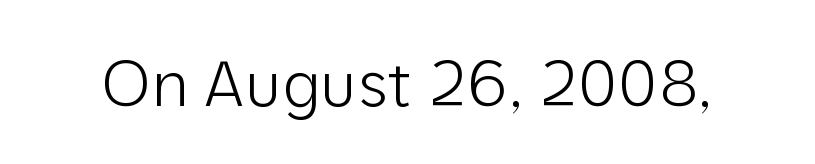
{"serif": "no", "italic": "no", "bold": "no", "weight": "light", "width": "normal", "stroke_contrast": "low", "x_height": "medium", "monospaced": "no", "underline": "no", "letter_spacing": "normal", "letter_spacing_em": 0.0, "glyph_px": 64}
